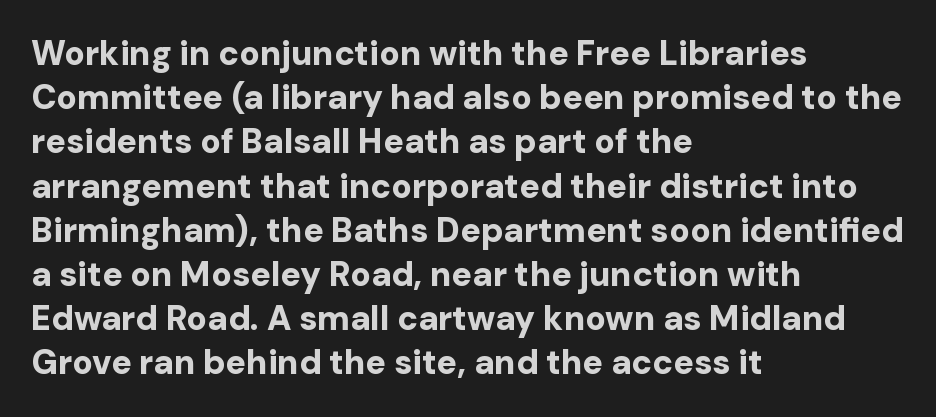
The image shows 34 px bold sans-serif type, upright; set left-aligned, normal line spacing (1.3x), normal letter spacing, not underlined; low stroke contrast and a medium x-height.
